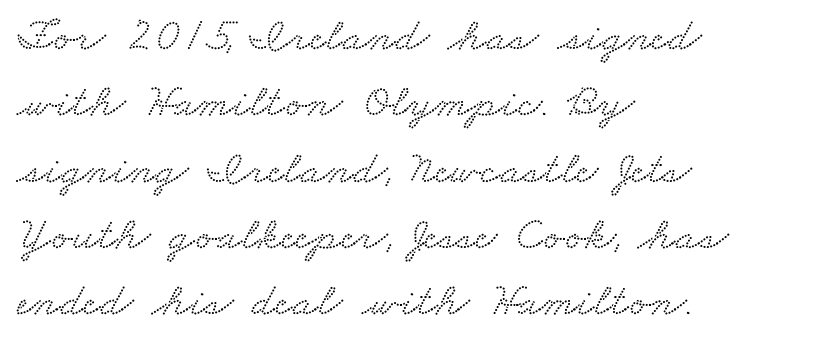
Each row of text sits above clean, open space. Regarding leading, the lines here are spaced in the standard way. Here the designer chose a conventional face with non-uniform glyph widths. The lines are quadded left. The rendering keeps characters at their native spacing.
